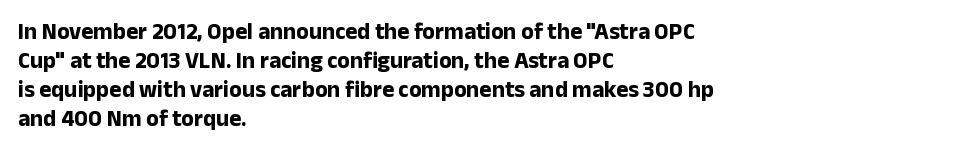
Q: Is the text bold? A: Yes.
Q: Is the text italic (slanted)? A: No, it is upright.
Q: Is the text underlined? A: No.
Q: How is the paragraph aligned? A: Left-aligned.
Q: Is the spacing between letters normal or unusually wide? A: Normal.
Q: Is the spacing between lines tight, normal or loose? A: Normal.
